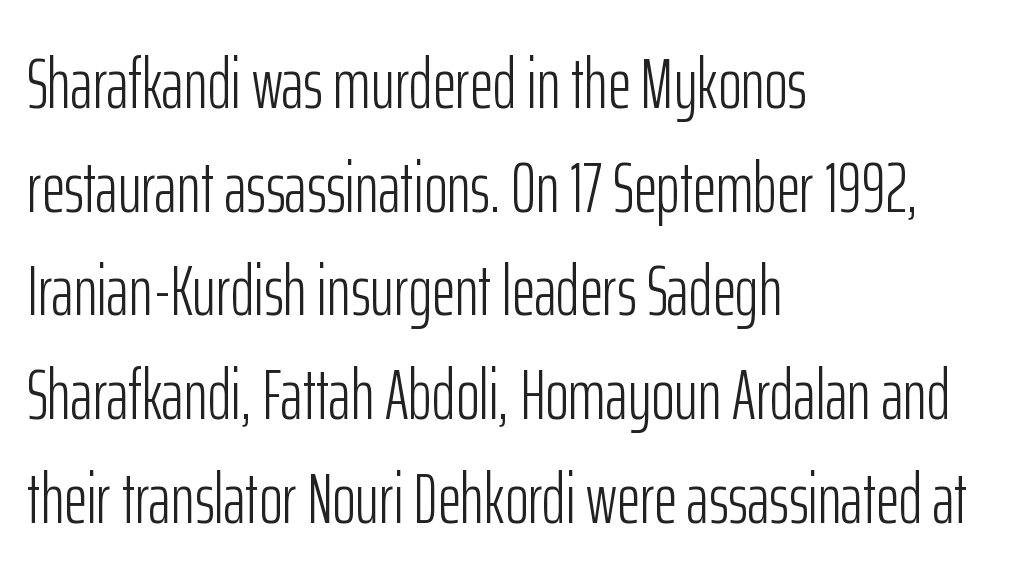
Q: Is the text bold? A: No.
Q: Is the text italic (slanted)? A: No, it is upright.
Q: Is the typeface a serif or a sans-serif typeface? A: Sans-serif.
Q: Is the text underlined? A: No.
Q: How is the paragraph aligned? A: Left-aligned.
Q: Is the spacing between letters normal or unusually wide? A: Normal.
Q: Is the spacing between lines tight, normal or loose? A: Normal.
Q: Width (condensed, normal, or wide)? A: Condensed.
Q: Stroke contrast? A: Low.
Q: x-height? A: Medium.
Q: Monospaced? A: No.
